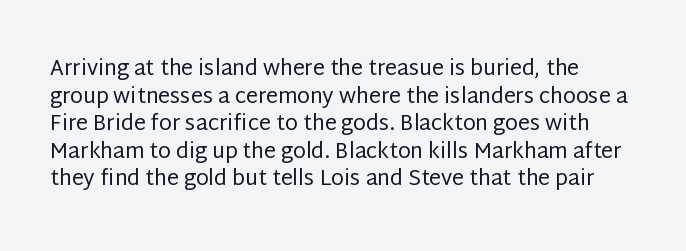
The image shows 21 px text type, upright; set normal line spacing (1.31x), normal letter spacing, not underlined.
